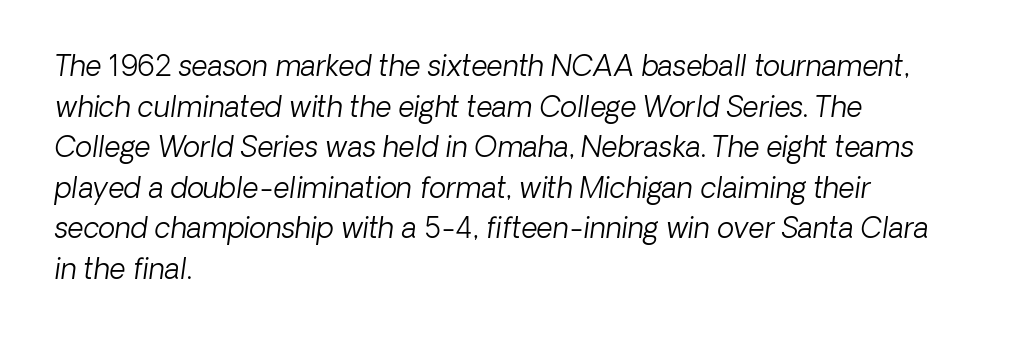
Q: Is the text bold? A: No.
Q: Is the typeface a serif or a sans-serif typeface? A: Sans-serif.
Q: Is the text underlined? A: No.
Q: How is the paragraph aligned? A: Left-aligned.
Q: Is the spacing between letters normal or unusually wide? A: Normal.
Q: Is the spacing between lines tight, normal or loose? A: Normal.
Q: Width (condensed, normal, or wide)? A: Normal.
Q: Stroke contrast? A: Low.
Q: x-height? A: Medium.
Q: Monospaced? A: No.
